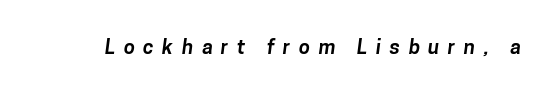
Q: Is the text bold? A: Yes.
Q: Is the text underlined? A: No.
Q: Is the spacing between letters normal or unusually wide? A: Unusually wide.
